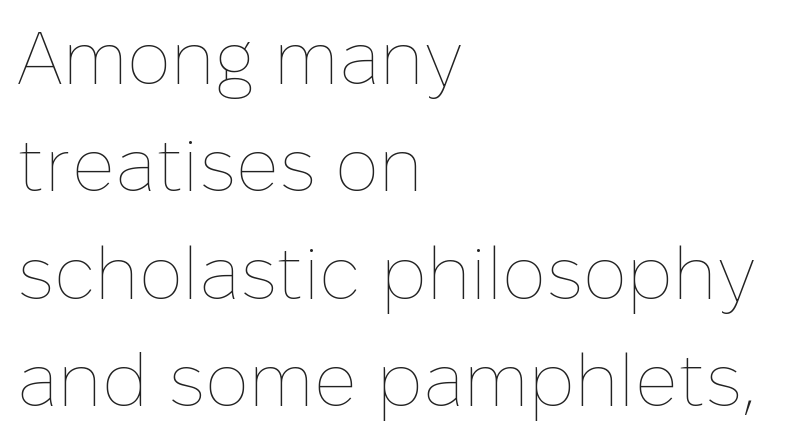
{"italic": "no", "bold": "no", "weight": "thin", "width": "normal", "stroke_contrast": "low", "x_height": "medium", "monospaced": "no", "underline": "no", "align": "left", "line_spacing": "normal", "line_spacing_ratio": 1.45, "letter_spacing": "normal", "letter_spacing_em": 0.0, "glyph_px": 74}
